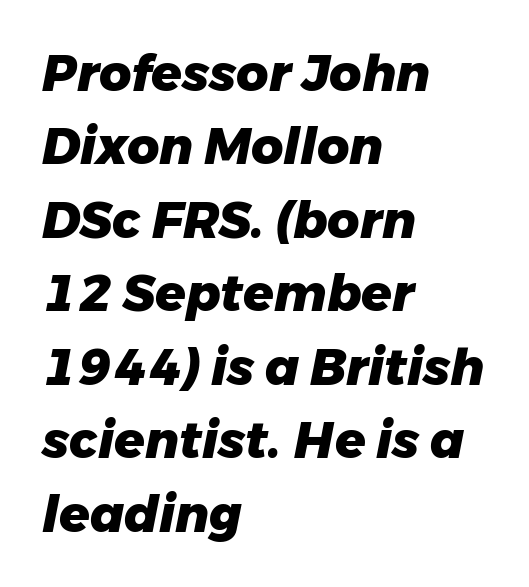
Q: Is the text bold? A: Yes.
Q: Is the text italic (slanted)? A: Yes, it leans right by about 11 degrees.
Q: Is the text underlined? A: No.
Q: How is the paragraph aligned? A: Left-aligned.
Q: Is the spacing between letters normal or unusually wide? A: Normal.
Q: Is the spacing between lines tight, normal or loose? A: Normal.
Q: Width (condensed, normal, or wide)? A: Normal.
Q: Stroke contrast? A: Low.
Q: x-height? A: Medium.
Q: Monospaced? A: No.
